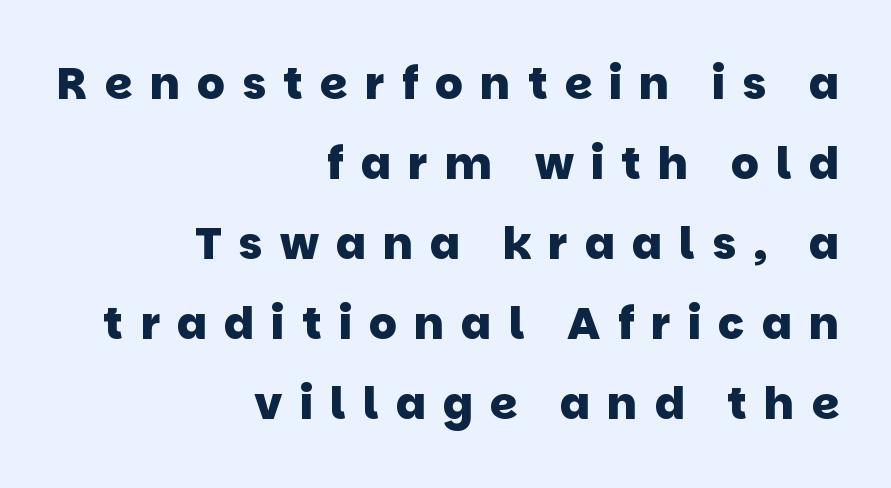
Spacing verdict: proportional, widths tailored to each character. A flush-right, rag-left setting is used for this passage. Is this a sans? Yes — the strokes have no serifs. Letters rest on an invisible, unmarked baseline. Each word looks stretched out because of the extra space between its letters.
